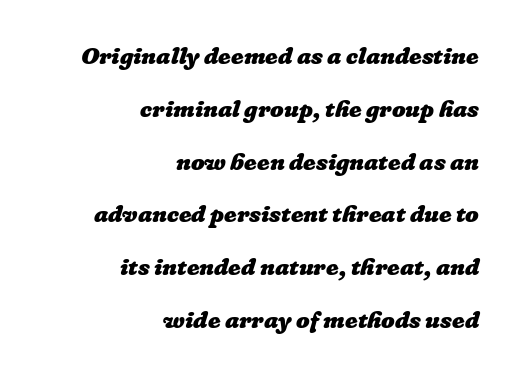
The image shows 24 px bold type; set right-aligned, loose line spacing (2.2x), normal letter spacing, not underlined.
